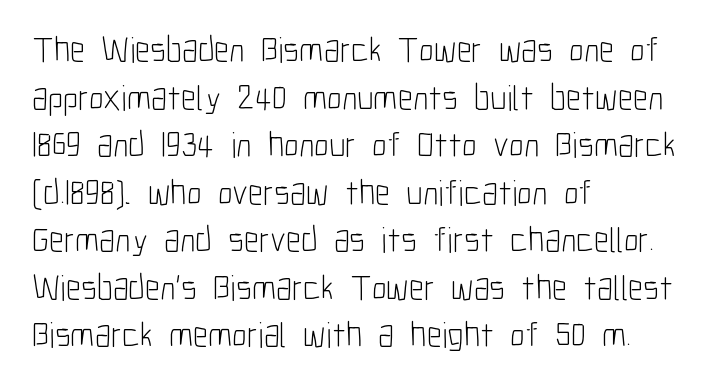
The image shows 36 px light, condensed sans-serif type, upright; set left-aligned, normal line spacing (1.32x), normal letter spacing, not underlined; low stroke contrast and a medium x-height.
